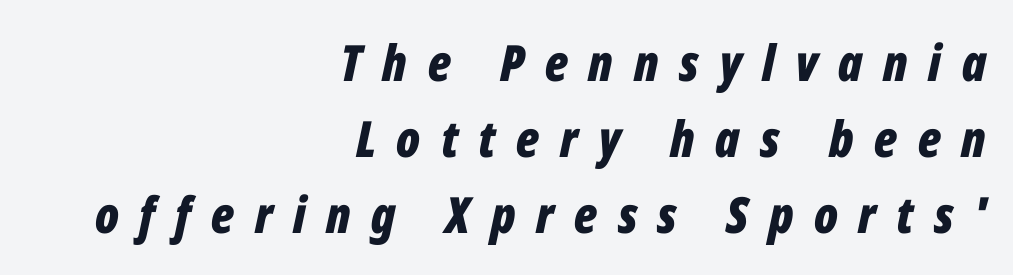
Q: Is the text bold? A: Yes.
Q: Is the text italic (slanted)? A: Yes, it leans right by about 12 degrees.
Q: Is the text underlined? A: No.
Q: How is the paragraph aligned? A: Right-aligned.
Q: Is the spacing between letters normal or unusually wide? A: Unusually wide.
Q: Is the spacing between lines tight, normal or loose? A: Normal.
Q: Width (condensed, normal, or wide)? A: Condensed.
Q: Stroke contrast? A: Low.
Q: x-height? A: Medium.
Q: Monospaced? A: No.
